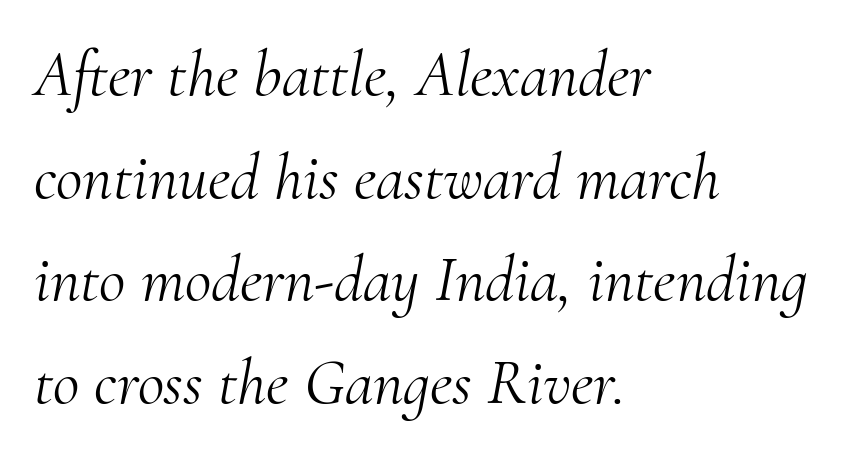
Q: Is the text bold? A: No.
Q: Is the text italic (slanted)? A: Yes, it leans right by about 10 degrees.
Q: Is the typeface a serif or a sans-serif typeface? A: Serif.
Q: Is the text underlined? A: No.
Q: How is the paragraph aligned? A: Left-aligned.
Q: Is the spacing between letters normal or unusually wide? A: Normal.
Q: Is the spacing between lines tight, normal or loose? A: Normal.
Q: Width (condensed, normal, or wide)? A: Normal.
Q: Stroke contrast? A: Medium.
Q: x-height? A: Small.
Q: Monospaced? A: No.
